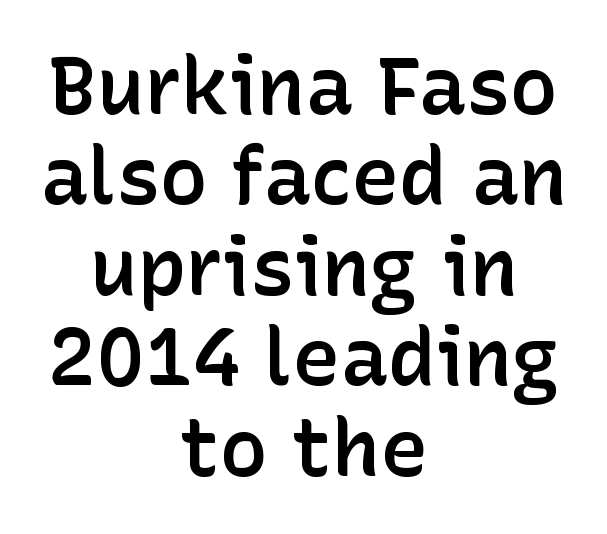
{"serif": "no", "italic": "no", "bold": "semi", "weight": "semibold", "width": "normal", "stroke_contrast": "low", "x_height": "medium", "monospaced": "no", "underline": "no", "align": "center", "line_spacing": "tight", "line_spacing_ratio": 1.13, "letter_spacing": "normal", "letter_spacing_em": 0.0, "glyph_px": 80}
